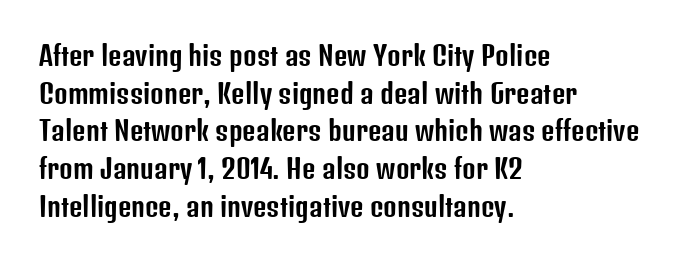
{"italic": "no", "underline": "no", "align": "left", "line_spacing": "normal", "line_spacing_ratio": 1.45, "letter_spacing": "normal", "letter_spacing_em": 0.0, "glyph_px": 26}
